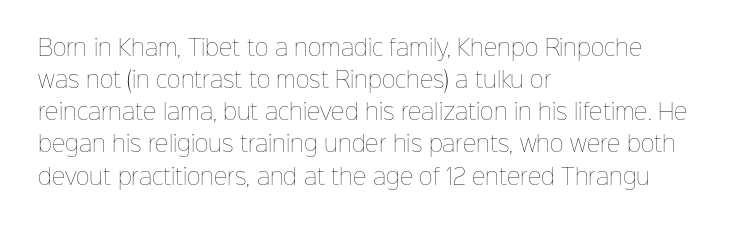
{"italic": "no", "bold": "no", "underline": "no", "align": "left", "line_spacing": "normal", "line_spacing_ratio": 1.53, "letter_spacing": "normal", "letter_spacing_em": 0.0, "glyph_px": 21}
